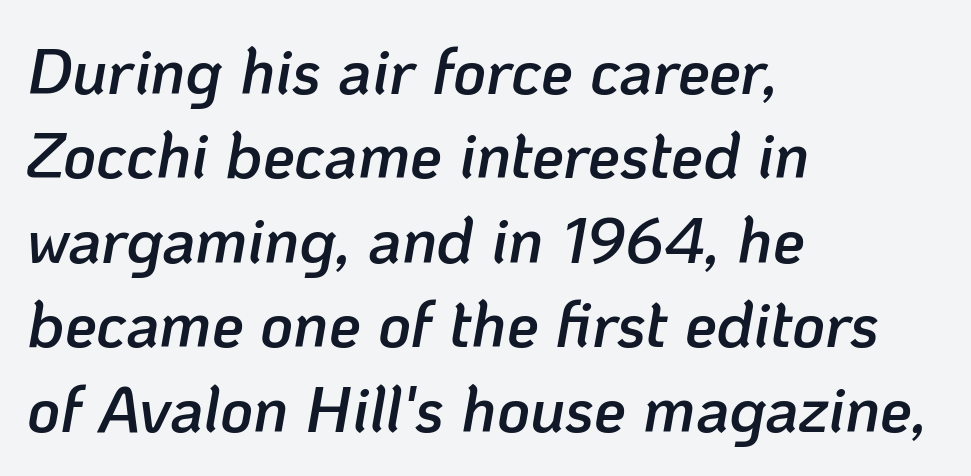
Q: Is the text bold? A: Semi-bold.
Q: Is the text italic (slanted)? A: Yes, it leans right by about 10 degrees.
Q: Is the text underlined? A: No.
Q: How is the paragraph aligned? A: Left-aligned.
Q: Is the spacing between letters normal or unusually wide? A: Normal.
Q: Is the spacing between lines tight, normal or loose? A: Normal.
Q: Width (condensed, normal, or wide)? A: Normal.
Q: Stroke contrast? A: Low.
Q: x-height? A: Medium.
Q: Monospaced? A: No.
